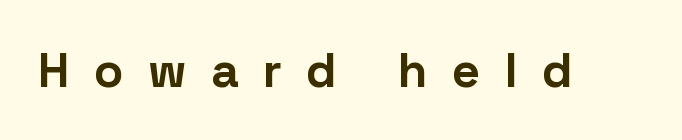
{"serif": "no", "italic": "no", "bold": "yes", "weight": "bold", "width": "normal", "stroke_contrast": "low", "x_height": "medium", "monospaced": "no", "underline": "no", "letter_spacing": "wide", "letter_spacing_em": 0.49, "glyph_px": 49}
